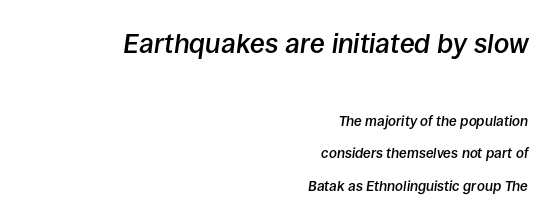
The image shows 27 px text type, italic (leaning right); set right-aligned, loose line spacing (2.33x), normal letter spacing, not underlined; the first (top) block is 1.93x larger.
